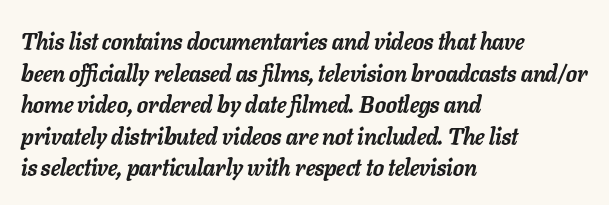
Q: Is the text bold? A: Yes.
Q: Is the text italic (slanted)? A: Yes, it leans right by about 11 degrees.
Q: Is the text underlined? A: No.
Q: How is the paragraph aligned? A: Left-aligned.
Q: Is the spacing between letters normal or unusually wide? A: Normal.
Q: Is the spacing between lines tight, normal or loose? A: Normal.
